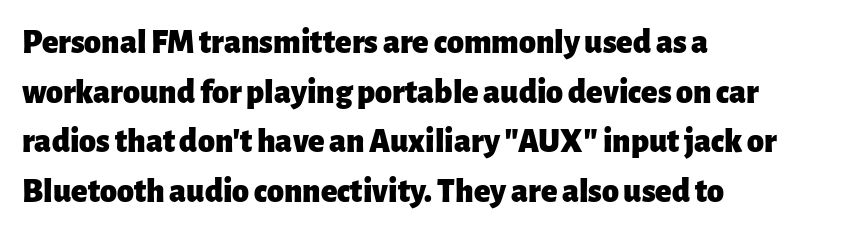
The image shows 34 px heavy sans-serif type, upright; set left-aligned, normal line spacing (1.46x), normal letter spacing, not underlined; low stroke contrast and a medium x-height.
